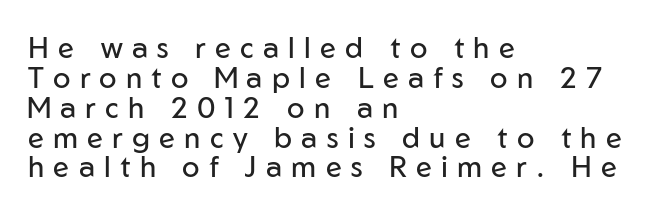
Q: Is the text bold? A: No.
Q: Is the text italic (slanted)? A: No, it is upright.
Q: Is the typeface a serif or a sans-serif typeface? A: Sans-serif.
Q: Is the text underlined? A: No.
Q: How is the paragraph aligned? A: Left-aligned.
Q: Is the spacing between letters normal or unusually wide? A: Unusually wide.
Q: Is the spacing between lines tight, normal or loose? A: Tight.
Q: Width (condensed, normal, or wide)? A: Normal.
Q: Stroke contrast? A: Low.
Q: x-height? A: Medium.
Q: Monospaced? A: No.
